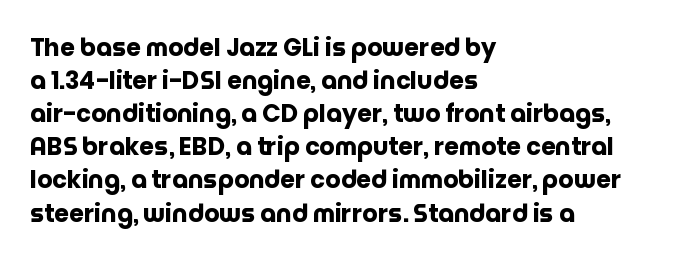
The image shows 24 px bold type, upright; set left-aligned, normal line spacing (1.38x), normal letter spacing, not underlined.
